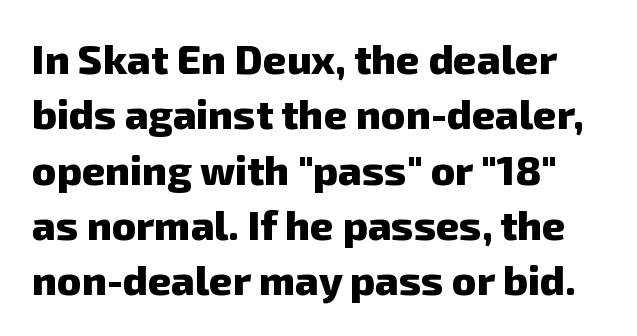
Spacing verdict: proportional, widths tailored to each character. Beneath every word, the page is bare. The horizontal fit of the characters is conventional and even. Are there feet on the stems? There aren't — it's a sans.
